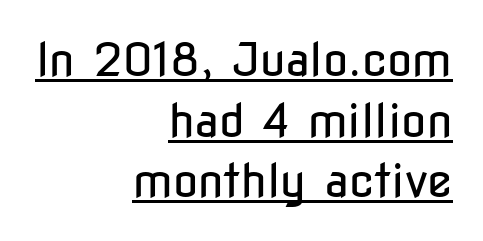
Q: Is the text bold? A: No.
Q: Is the text italic (slanted)? A: No, it is upright.
Q: Is the typeface a serif or a sans-serif typeface? A: Sans-serif.
Q: Is the text underlined? A: Yes.
Q: How is the paragraph aligned? A: Right-aligned.
Q: Is the spacing between letters normal or unusually wide? A: Normal.
Q: Is the spacing between lines tight, normal or loose? A: Normal.
Q: Width (condensed, normal, or wide)? A: Condensed.
Q: Stroke contrast? A: Low.
Q: x-height? A: Medium.
Q: Monospaced? A: No.
